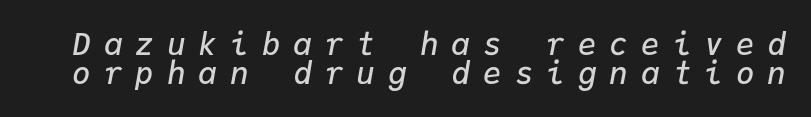
{"italic": "yes", "lean": "right", "slant_degrees": 9, "bold": "semi", "weight": "semibold", "width": "normal", "stroke_contrast": "low", "x_height": "medium", "monospaced": "yes", "underline": "no", "line_spacing": "tight", "line_spacing_ratio": 0.95, "letter_spacing": "wide", "letter_spacing_em": 0.42, "glyph_px": 31}
